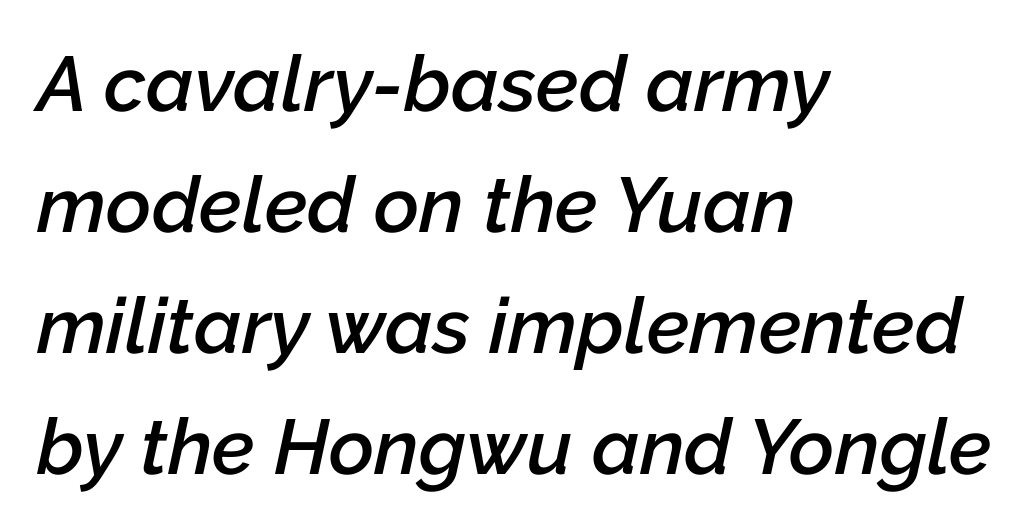
{"italic": "yes", "lean": "right", "slant_degrees": 12, "bold": "semi", "weight": "semibold", "width": "normal", "stroke_contrast": "low", "x_height": "medium", "monospaced": "no", "underline": "no", "align": "left", "line_spacing": "normal", "line_spacing_ratio": 1.55, "letter_spacing": "normal", "letter_spacing_em": 0.0, "glyph_px": 78}
